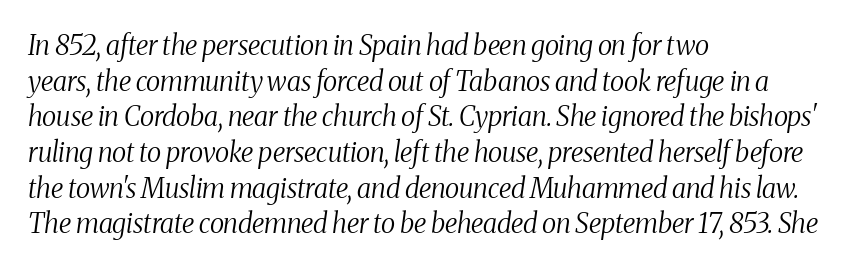
A bare baseline throughout the passage. On a weight scale, this lands at 450 or below. Characters are canted at an angle relative to the baseline's perpendicular. Observe the ordinary spacing: letters are neighbours, not strangers. One glance says typical: line gaps are just what's usual. Does the copy run flush right? No — it runs flush left.
